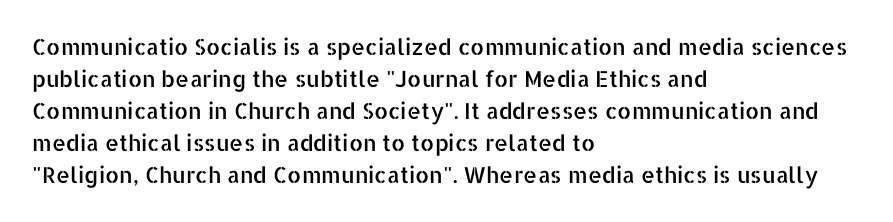
The image shows 22 px text type, upright; set left-aligned, normal line spacing (1.46x), normal letter spacing, not underlined.
